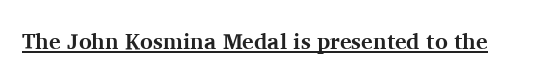
{"italic": "no", "bold": "yes", "underline": "yes", "letter_spacing": "normal", "letter_spacing_em": 0.0, "glyph_px": 22}
